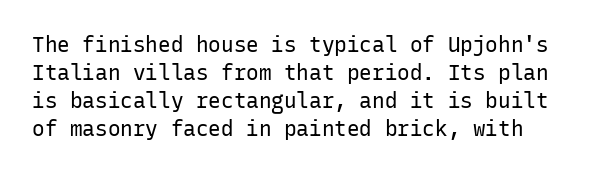
The image shows 21 px text type, upright; set normal line spacing (1.33x), normal letter spacing, not underlined.
